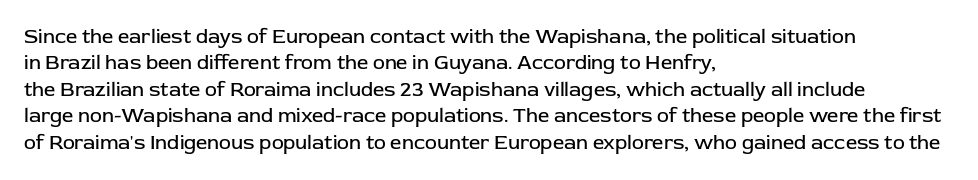
Q: Is the text bold? A: No.
Q: Is the text italic (slanted)? A: No, it is upright.
Q: Is the text underlined? A: No.
Q: How is the paragraph aligned? A: Left-aligned.
Q: Is the spacing between letters normal or unusually wide? A: Normal.
Q: Is the spacing between lines tight, normal or loose? A: Normal.
